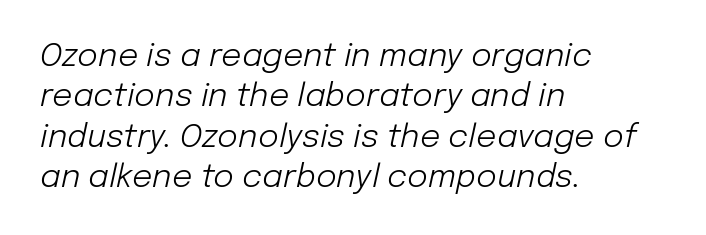
Q: Is the text bold? A: No.
Q: Is the text italic (slanted)? A: Yes, it leans right by about 12 degrees.
Q: Is the text underlined? A: No.
Q: How is the paragraph aligned? A: Left-aligned.
Q: Is the spacing between letters normal or unusually wide? A: Normal.
Q: Is the spacing between lines tight, normal or loose? A: Normal.
Q: Width (condensed, normal, or wide)? A: Normal.
Q: Stroke contrast? A: Low.
Q: x-height? A: Medium.
Q: Monospaced? A: No.
